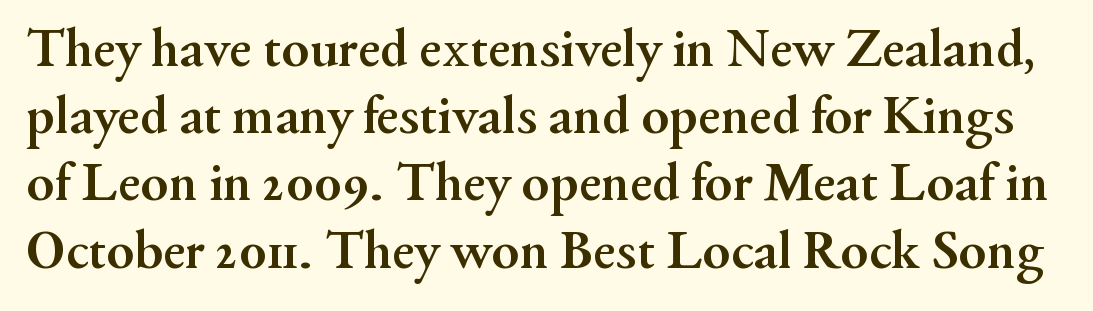
Small tapered or slab feet sit at the stroke ends, so this counts as serif. No extra tracking has been applied to these lines. Style check: upright. Unmarked baselines from the first word to the last.
